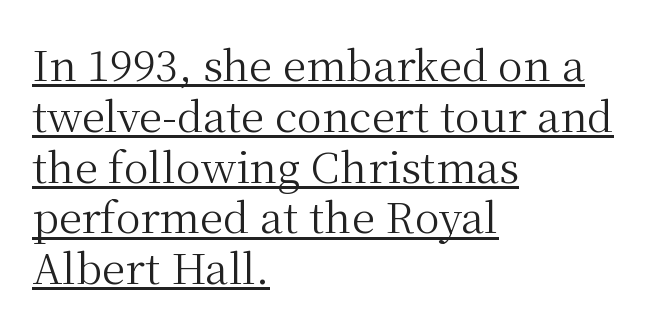
{"serif": "yes", "italic": "no", "bold": "no", "weight": "regular", "width": "normal", "stroke_contrast": "medium", "x_height": "medium", "monospaced": "no", "underline": "yes", "align": "left", "line_spacing_ratio": 1.21, "letter_spacing": "normal", "letter_spacing_em": 0.0, "glyph_px": 42}
